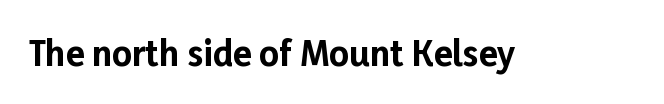
{"serif": "no", "italic": "no", "bold": "yes", "weight": "bold", "width": "normal", "stroke_contrast": "low", "x_height": "medium", "monospaced": "no", "underline": "no", "letter_spacing": "normal", "letter_spacing_em": 0.0, "glyph_px": 34}
